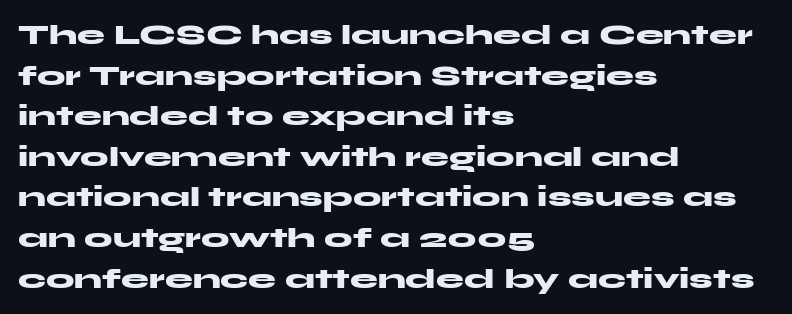
Do the characters align in a grid? No, the font is proportional. A typesetter would mark this as roman, not italic. Glyph-to-glyph distance matches everyday printed text. The sample has been set heavy, in full bold. In terms of leading, this rendering sits right in the middle.
